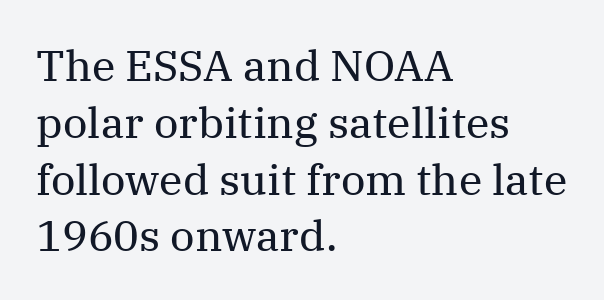
Note the varied advance widths — an 'i' is clearly narrower than an 'm'. You can tell from the footed stems that serif type was used. Reading down the block, your eye returns to a fixed left position each line. The axis of the letterforms is exactly vertical.
